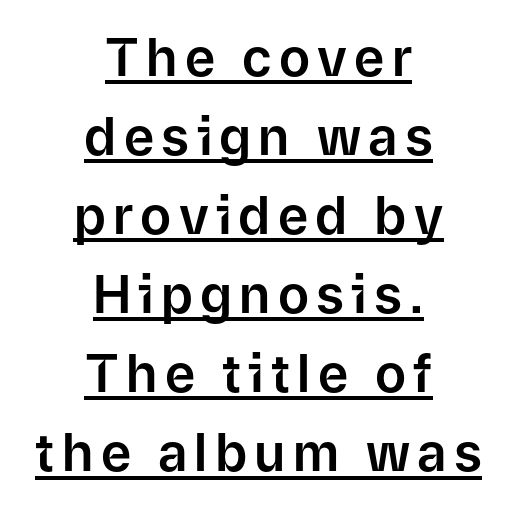
{"serif": "no", "italic": "no", "width": "normal", "stroke_contrast": "low", "x_height": "medium", "monospaced": "no", "underline": "yes", "align": "center", "line_spacing": "normal", "line_spacing_ratio": 1.52, "glyph_px": 52}
